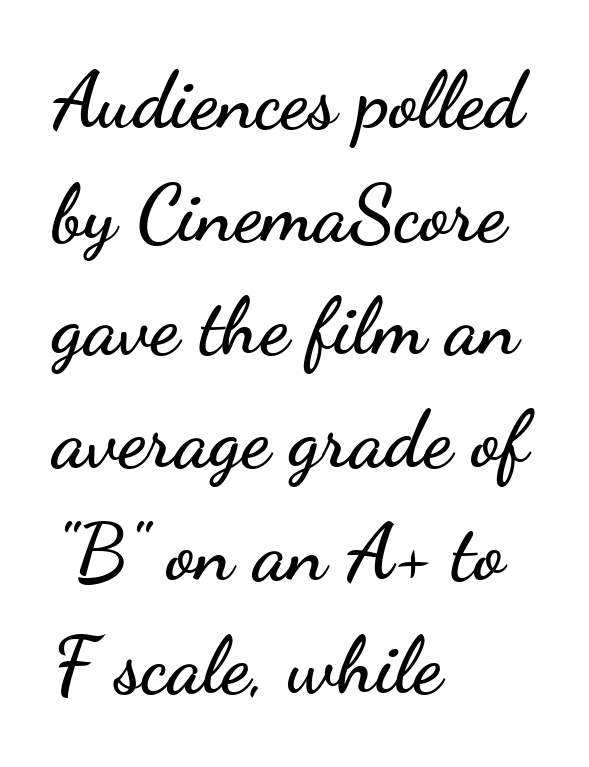
Q: Is the text italic (slanted)? A: Yes.
Q: Is the typeface a serif or a sans-serif typeface? A: Sans-serif.
Q: Is the text underlined? A: No.
Q: How is the paragraph aligned? A: Left-aligned.
Q: Is the spacing between letters normal or unusually wide? A: Normal.
Q: Is the spacing between lines tight, normal or loose? A: Normal.
Q: Width (condensed, normal, or wide)? A: Wide.
Q: Stroke contrast? A: Low.
Q: x-height? A: Small.
Q: Monospaced? A: No.
